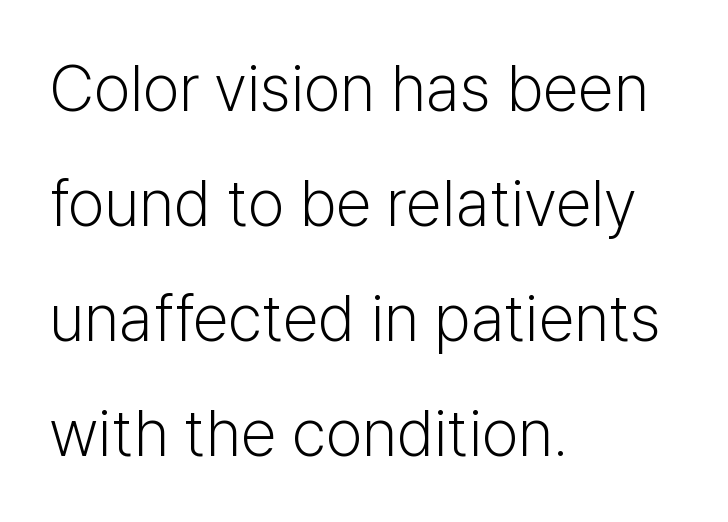
Here the designer chose a conventional face with non-uniform glyph widths. The setting favours the left margin, as ordinary paragraphs usually do. A quiet, ordinary-to-light weight characterises the typeface. Glance below the letters and you will spot only blank space.
